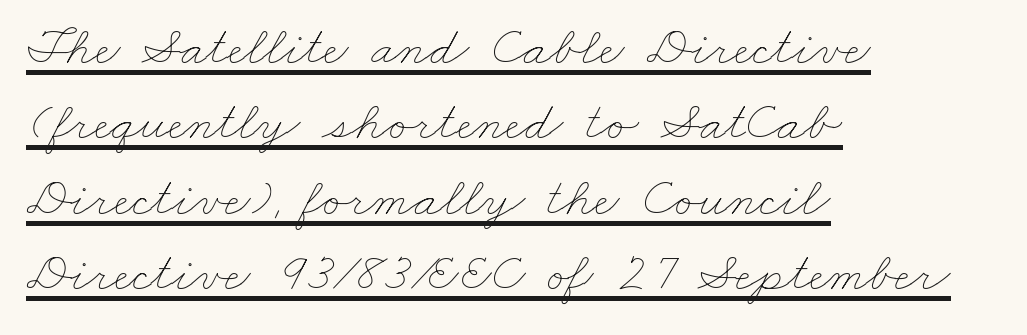
Q: Is the text bold? A: No.
Q: Is the text underlined? A: Yes.
Q: How is the paragraph aligned? A: Left-aligned.
Q: Is the spacing between letters normal or unusually wide? A: Normal.
Q: Is the spacing between lines tight, normal or loose? A: Normal.
Q: Width (condensed, normal, or wide)? A: Wide.
Q: Stroke contrast? A: Low.
Q: x-height? A: Small.
Q: Monospaced? A: No.
